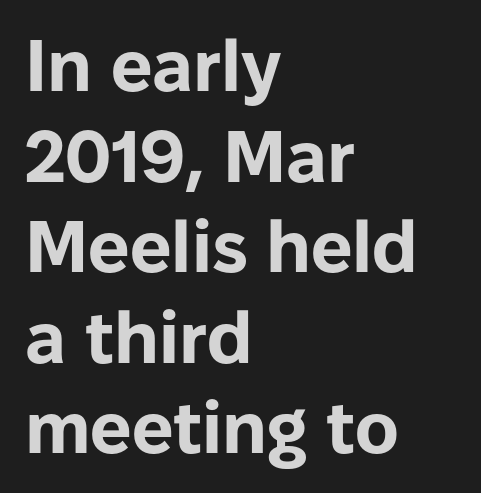
{"serif": "no", "italic": "no", "bold": "yes", "weight": "bold", "width": "normal", "stroke_contrast": "low", "x_height": "medium", "monospaced": "no", "underline": "no", "align": "left", "line_spacing_ratio": 1.24, "letter_spacing": "normal", "letter_spacing_em": 0.0, "glyph_px": 73}
